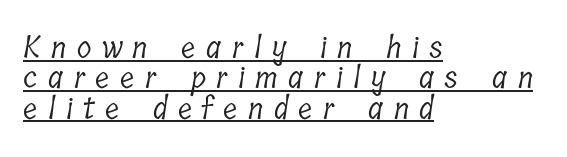
Q: Is the text bold? A: No.
Q: Is the typeface a serif or a sans-serif typeface? A: Serif.
Q: Is the text underlined? A: Yes.
Q: How is the paragraph aligned? A: Left-aligned.
Q: Is the spacing between letters normal or unusually wide? A: Unusually wide.
Q: Is the spacing between lines tight, normal or loose? A: Tight.
Q: Width (condensed, normal, or wide)? A: Condensed.
Q: Stroke contrast? A: Low.
Q: x-height? A: Medium.
Q: Monospaced? A: No.
